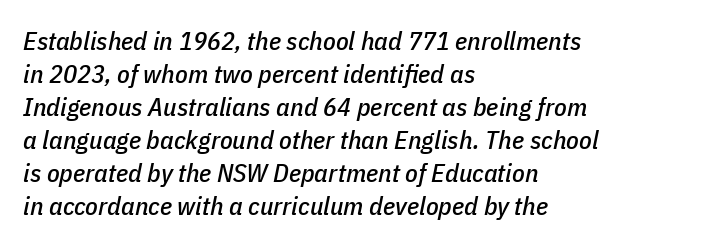
The lines sit at an ordinary, default distance from one another. The letterforms sit shoulder to shoulder at normal distance. The font's italic variant was chosen for this text. Words float on clear page, feet unadorned.
